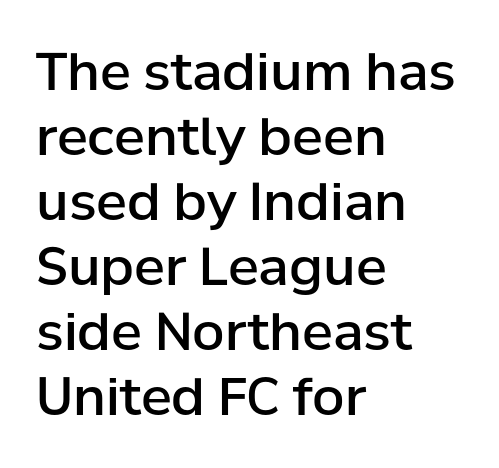
The image shows 52 px semibold sans-serif type, upright; set left-aligned, normal line spacing (1.25x), normal letter spacing, not underlined; low stroke contrast and a medium x-height.
